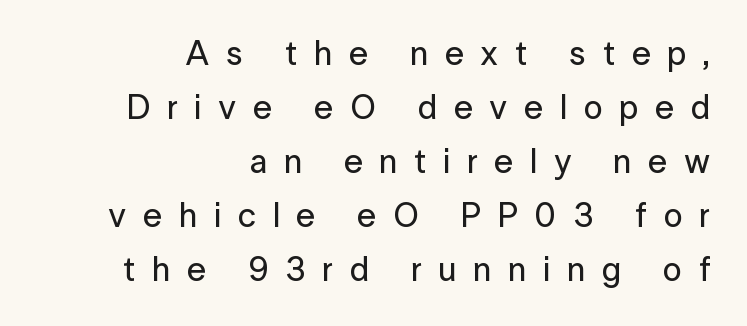
{"serif": "no", "italic": "no", "width": "normal", "stroke_contrast": "low", "x_height": "medium", "monospaced": "no", "underline": "no", "align": "right", "line_spacing": "normal", "line_spacing_ratio": 1.59, "letter_spacing": "wide", "letter_spacing_em": 0.49, "glyph_px": 34}
